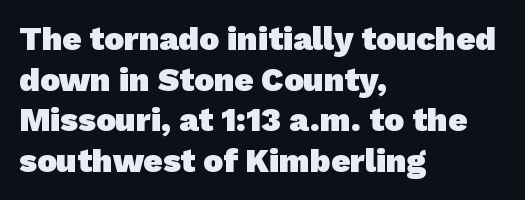
{"serif": "no", "bold": "yes", "weight": "heavy", "width": "normal", "stroke_contrast": "low", "x_height": "medium", "monospaced": "no", "underline": "no", "align": "left", "line_spacing_ratio": 1.23, "letter_spacing": "normal", "letter_spacing_em": 0.0, "glyph_px": 33}
